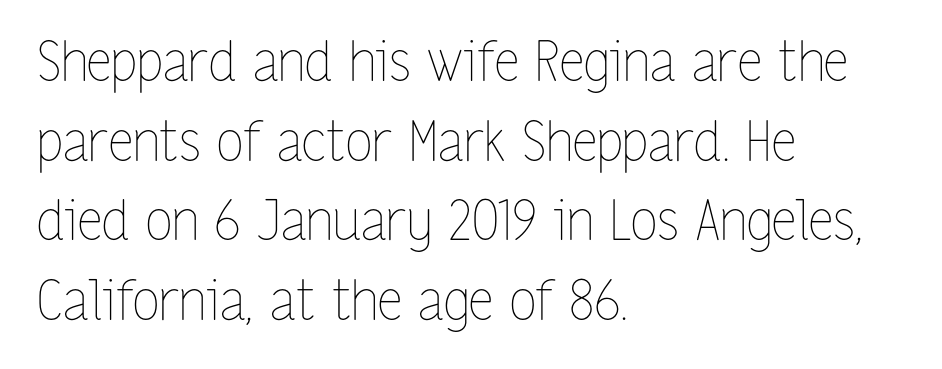
{"italic": "no", "bold": "no", "weight": "thin", "width": "condensed", "stroke_contrast": "low", "x_height": "medium", "monospaced": "no", "underline": "no", "align": "left", "line_spacing": "normal", "line_spacing_ratio": 1.45, "letter_spacing": "normal", "letter_spacing_em": 0.0, "glyph_px": 55}
